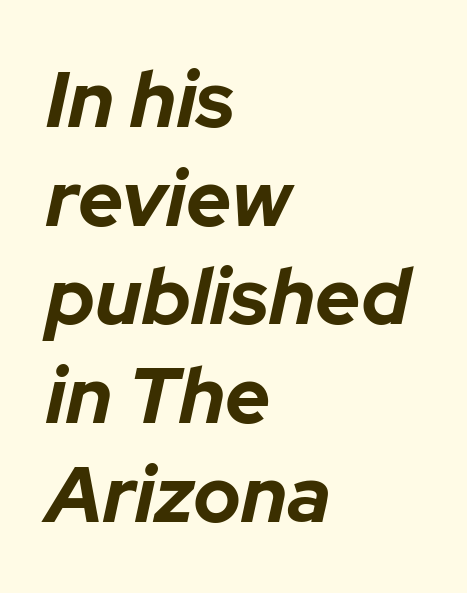
Bare-footed words on every line. Spacing verdict: proportional, widths tailored to each character. Evenly set lines give the paragraph a standard silhouette. Looking at the ascenders, they clearly lean. Short note: letters normally spaced.
